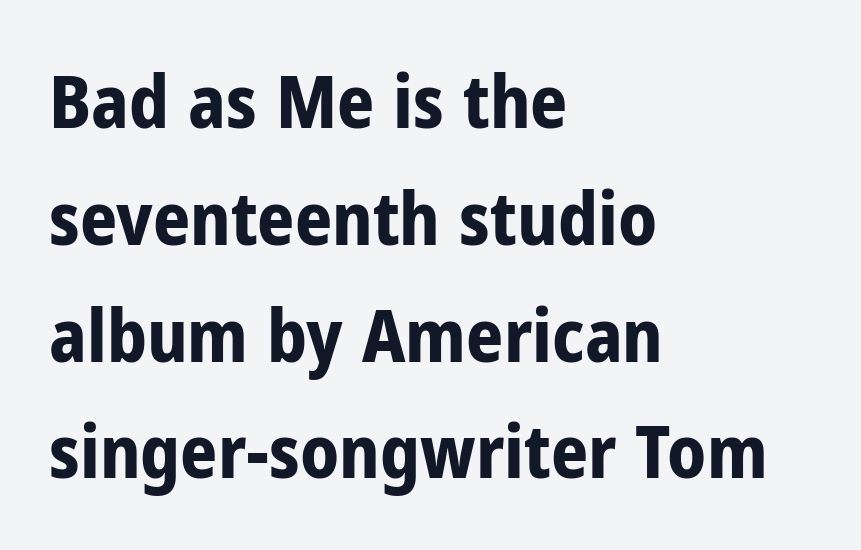
This sample uses plain, unmodified letter spacing. Quick note: underline off. This is sans-serif lettering, the kind often seen on screens and signage. The rendering uses a bold face; every stroke is thick and dark. Each letter keeps its own natural width here, so spacing adapts to shape.
